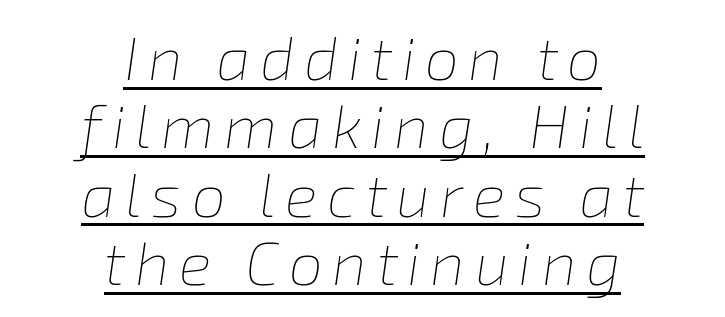
The image shows 61 px thin type, italic (leaning right); set centered, tight line spacing (1.12x), underlined; low stroke contrast and a medium x-height.
